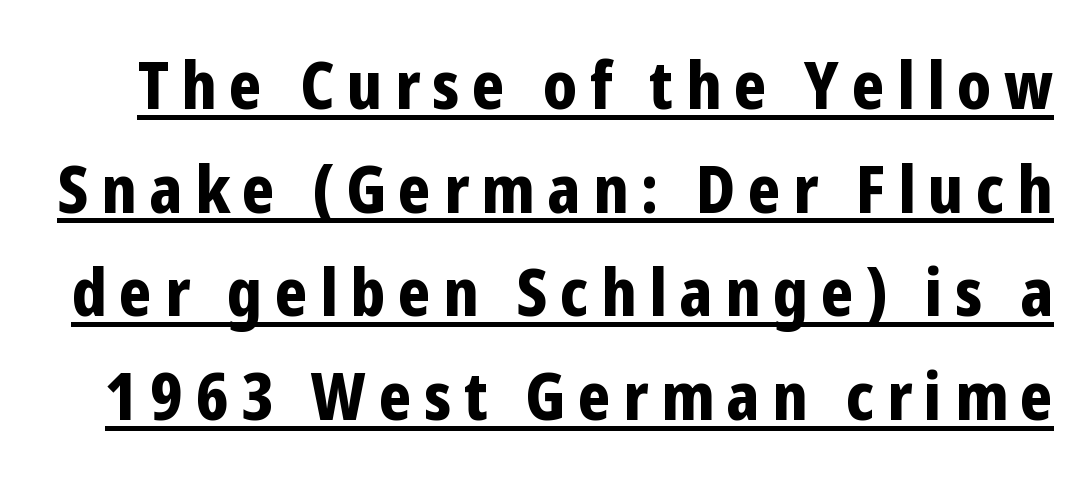
Q: Is the text bold? A: Yes.
Q: Is the text italic (slanted)? A: No, it is upright.
Q: Is the typeface a serif or a sans-serif typeface? A: Sans-serif.
Q: Is the text underlined? A: Yes.
Q: Is the spacing between lines tight, normal or loose? A: Normal.
Q: Width (condensed, normal, or wide)? A: Condensed.
Q: Stroke contrast? A: Low.
Q: x-height? A: Medium.
Q: Monospaced? A: No.
